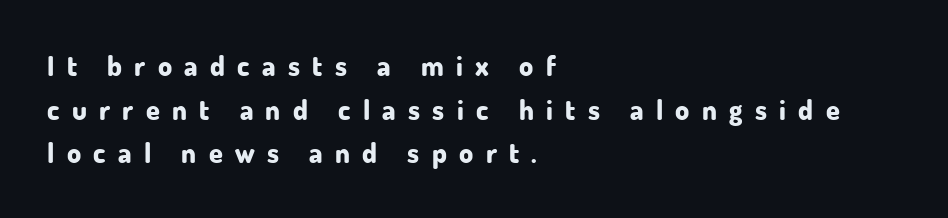
The image shows 28 px bold sans-serif type, upright; set left-aligned, normal line spacing (1.56x), unusually wide letter spacing (+0.44 em), not underlined; low stroke contrast and a small x-height.
